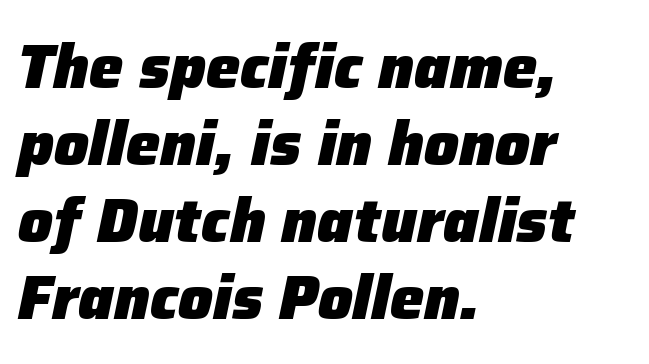
Q: Is the text bold? A: Yes.
Q: Is the text italic (slanted)? A: Yes, it leans right by about 12 degrees.
Q: Is the text underlined? A: No.
Q: How is the paragraph aligned? A: Left-aligned.
Q: Is the spacing between letters normal or unusually wide? A: Normal.
Q: Is the spacing between lines tight, normal or loose? A: Normal.
Q: Width (condensed, normal, or wide)? A: Normal.
Q: Stroke contrast? A: Low.
Q: x-height? A: Medium.
Q: Monospaced? A: No.
